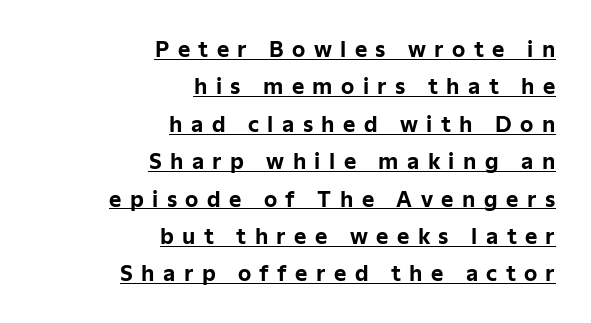
Upright lettering throughout. Beneath each row of characters lies a ruled line. Display-style spreading of the glyphs; the letterfit is very open. The letters are bold, with thick, heavy strokes. These lines are set flush right with a ragged left edge.
